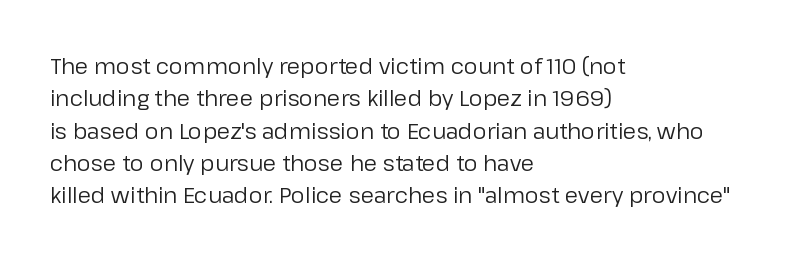
{"italic": "no", "bold": "no", "underline": "no", "align": "left", "line_spacing": "normal", "line_spacing_ratio": 1.47, "letter_spacing": "normal", "letter_spacing_em": 0.0, "glyph_px": 22}
